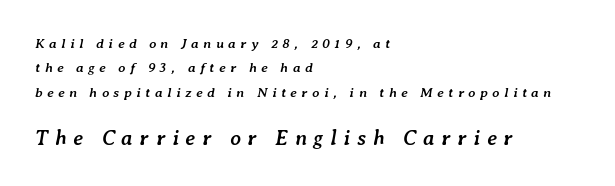
{"italic": "yes", "lean": "right", "slant_degrees": 7, "bold": "yes", "underline": "no", "align": "left", "line_spacing_ratio": 1.75, "letter_spacing": "wide", "letter_spacing_em": 0.32, "larger_block": "second", "size_ratio": 1.5, "glyph_px": 21}
